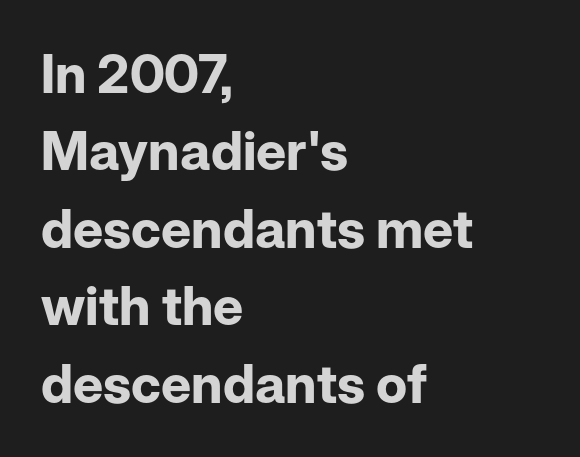
The image shows 53 px bold sans-serif type, upright; set left-aligned, normal line spacing (1.46x), normal letter spacing, not underlined; low stroke contrast and a medium x-height.
